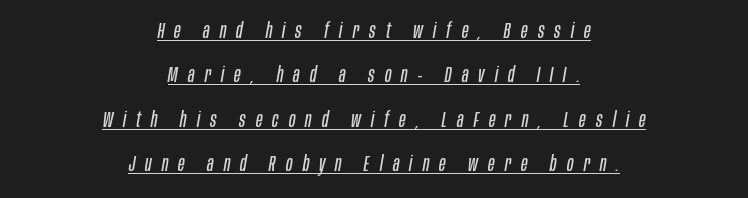
Q: Is the text bold? A: No.
Q: Is the text italic (slanted)? A: Yes, it leans right by about 10 degrees.
Q: Is the text underlined? A: Yes.
Q: How is the paragraph aligned? A: Centered.
Q: Is the spacing between letters normal or unusually wide? A: Unusually wide.
Q: Is the spacing between lines tight, normal or loose? A: Loose.
